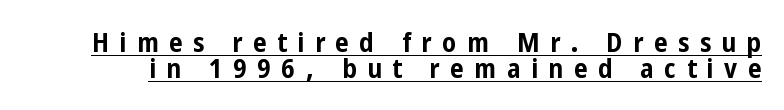
The image shows 27 px bold type, upright; set tight line spacing (0.97x), unusually wide letter spacing (+0.39 em), underlined.
